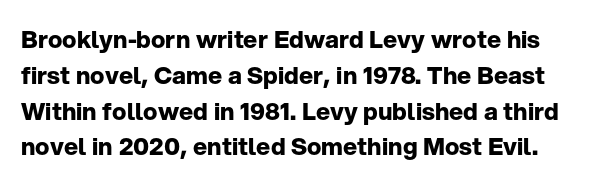
The letters stand upright; this is a roman face. A normal amount of white space separates one row of letters from the next. Typographic density is high because the face is bold. Spacing between characters is what you'd get straight out of the box. Unmarked baselines from the first word to the last.
